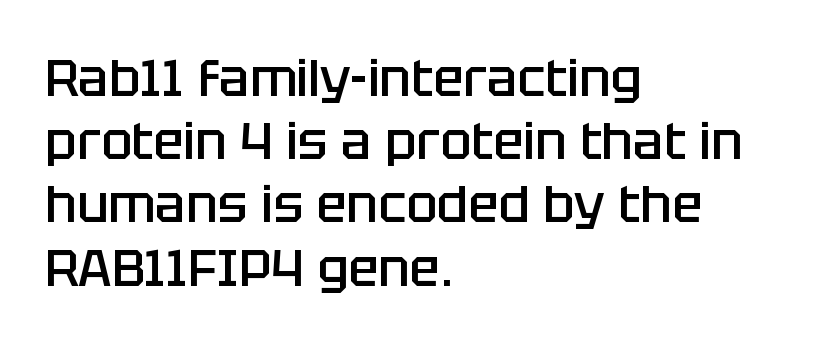
Q: Is the text bold? A: Semi-bold.
Q: Is the text italic (slanted)? A: No, it is upright.
Q: Is the typeface a serif or a sans-serif typeface? A: Sans-serif.
Q: Is the text underlined? A: No.
Q: How is the paragraph aligned? A: Left-aligned.
Q: Is the spacing between letters normal or unusually wide? A: Normal.
Q: Width (condensed, normal, or wide)? A: Normal.
Q: Stroke contrast? A: Low.
Q: x-height? A: Large.
Q: Monospaced? A: No.
